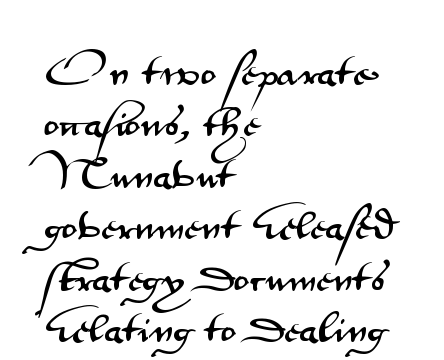
The compositor pushed each line to the left boundary. This sample uses a sans-serif face. Decoration check: the copy has no underline. Tracking value appears to be zero — textbook default spacing.
